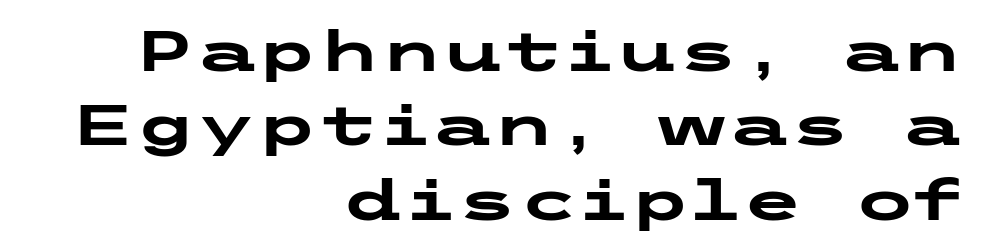
The image shows 56 px heavy, wide sans-serif type, upright; set right-aligned, normal line spacing (1.33x), normal letter spacing, not underlined; low stroke contrast and a medium x-height.
